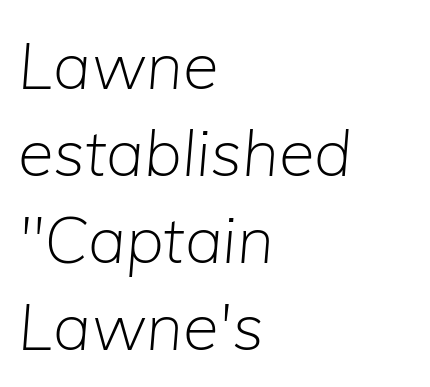
Notice how the stems are inclined rather than vertical — that's the hallmark of italics. Each letter keeps its own natural width here, so spacing adapts to shape. Heft: none added — not bold. Descender tails drop into unmarked territory.
